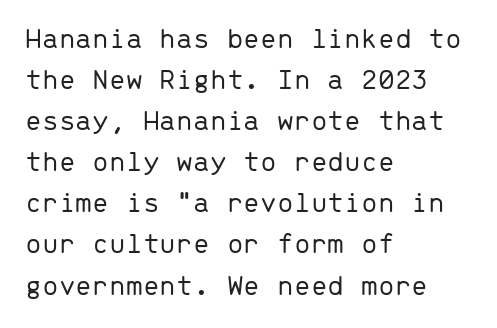
{"serif": "no", "italic": "no", "bold": "no", "weight": "light", "width": "normal", "stroke_contrast": "low", "x_height": "medium", "monospaced": "yes", "underline": "no", "align": "left", "line_spacing": "normal", "line_spacing_ratio": 1.37, "letter_spacing": "normal", "letter_spacing_em": 0.0, "glyph_px": 30}
